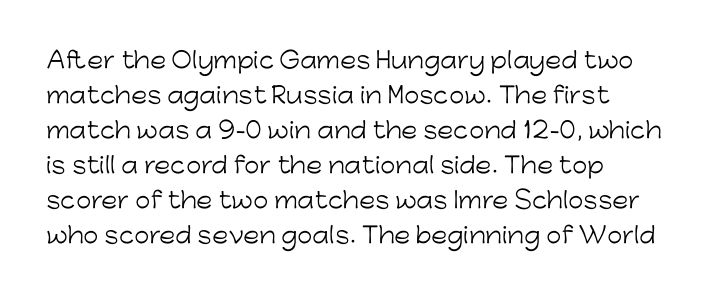
{"italic": "no", "bold": "no", "underline": "no", "align": "left", "line_spacing": "normal", "line_spacing_ratio": 1.59, "letter_spacing": "normal", "letter_spacing_em": 0.0, "glyph_px": 22}
